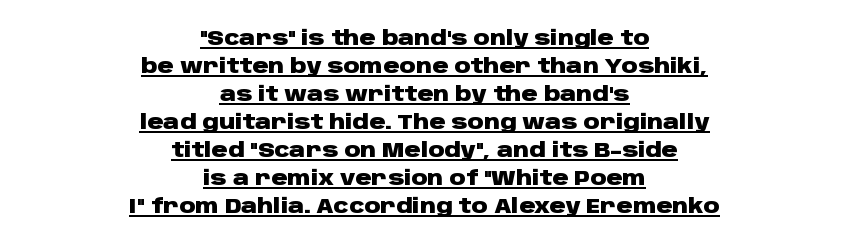
The image shows 20 px bold type, upright; set centered, normal line spacing (1.4x), normal letter spacing, underlined.
